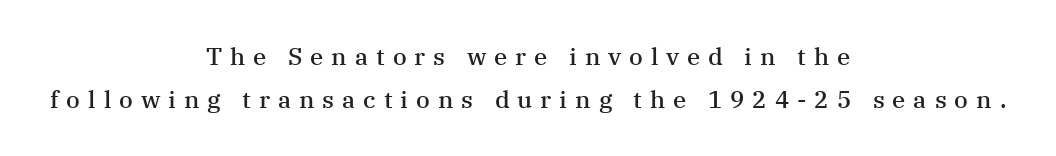
Q: Is the text bold? A: Semi-bold.
Q: Is the text italic (slanted)? A: No, it is upright.
Q: Is the text underlined? A: No.
Q: How is the paragraph aligned? A: Centered.
Q: Is the spacing between letters normal or unusually wide? A: Unusually wide.
